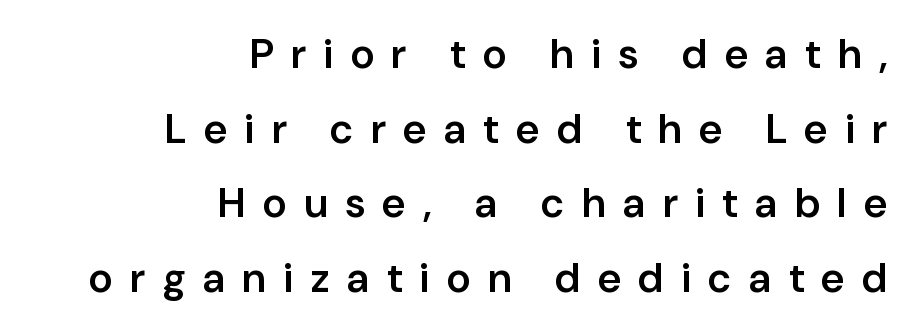
{"serif": "no", "italic": "no", "bold": "semi", "weight": "semibold", "width": "normal", "stroke_contrast": "low", "x_height": "medium", "monospaced": "no", "underline": "no", "align": "right", "line_spacing_ratio": 1.82, "letter_spacing": "wide", "letter_spacing_em": 0.43, "glyph_px": 41}
